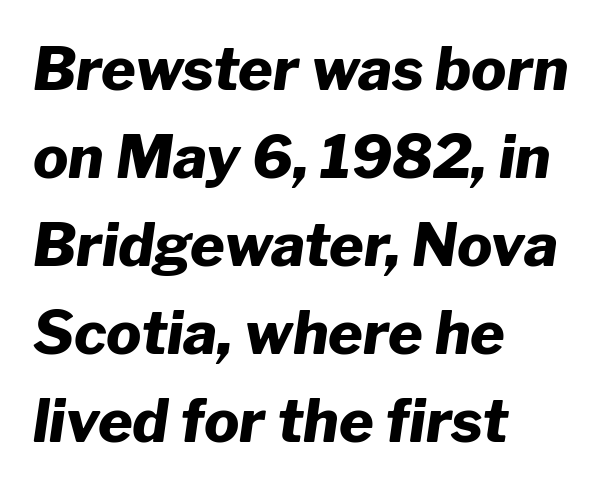
The image shows 59 px heavy type, italic (leaning right); set left-aligned, normal line spacing (1.49x), normal letter spacing, not underlined; low stroke contrast and a medium x-height.
